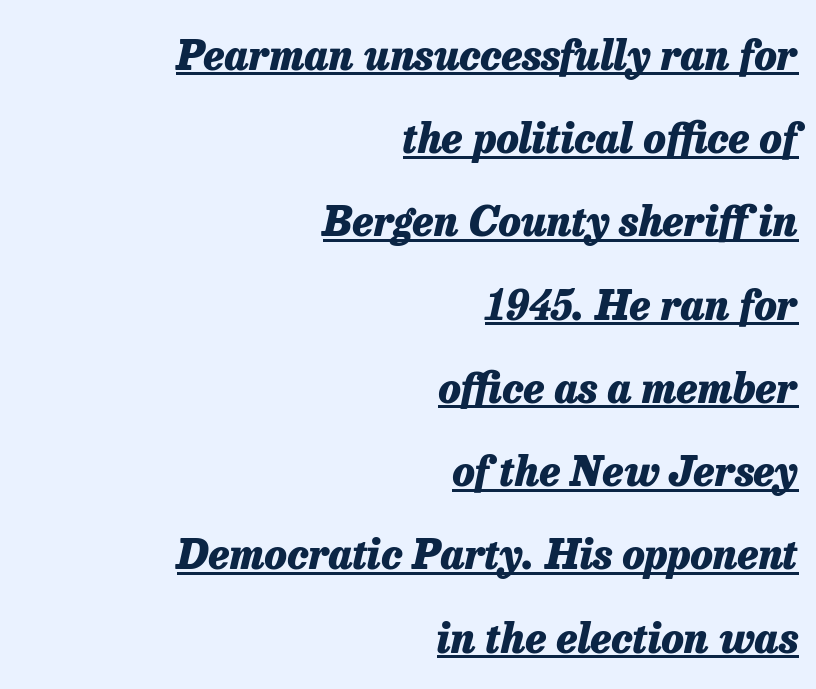
Here the glyphs are tracked normally, forming tight word shapes. What's the leading like? Stretched, with rows far apart. Tall strokes in this sample are angled rather than plumb. Has an underline been added? It has. The lines are quadded right. Thick stems and heavy bowls — unmistakably bold.
